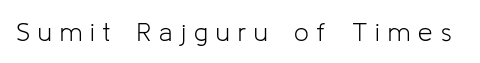
{"italic": "no", "bold": "no", "underline": "no", "letter_spacing": "wide", "letter_spacing_em": 0.31, "glyph_px": 26}
